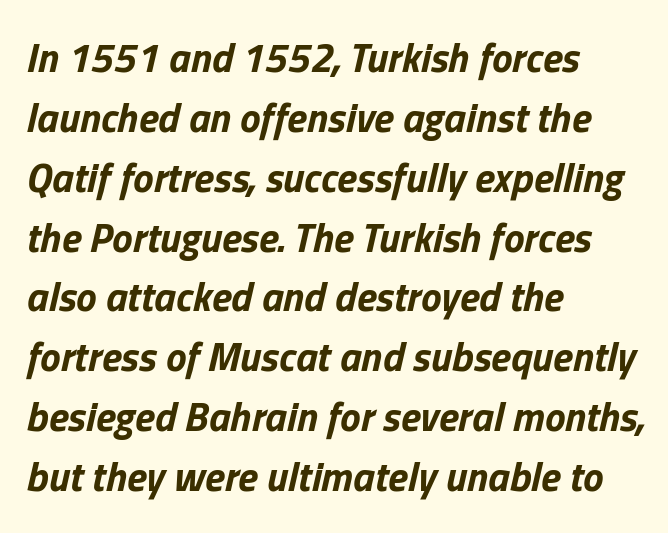
Q: Is the text bold? A: Yes.
Q: Is the text italic (slanted)? A: Yes, it leans right by about 13 degrees.
Q: Is the text underlined? A: No.
Q: How is the paragraph aligned? A: Left-aligned.
Q: Is the spacing between letters normal or unusually wide? A: Normal.
Q: Is the spacing between lines tight, normal or loose? A: Normal.
Q: Width (condensed, normal, or wide)? A: Normal.
Q: Stroke contrast? A: Low.
Q: x-height? A: Medium.
Q: Monospaced? A: No.
